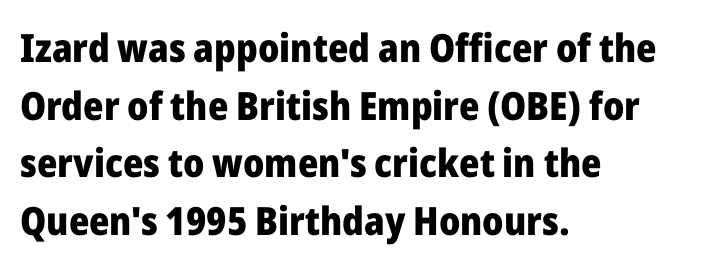
The image shows 39 px heavy sans-serif type, upright; set left-aligned, normal line spacing (1.48x), normal letter spacing, not underlined; low stroke contrast and a medium x-height.
